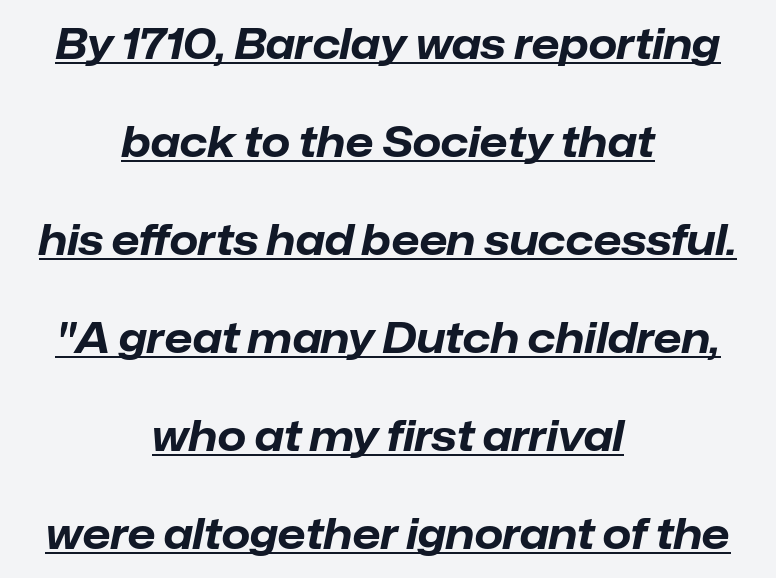
{"italic": "yes", "lean": "right", "slant_degrees": 12, "bold": "yes", "weight": "bold", "width": "normal", "stroke_contrast": "low", "x_height": "medium", "monospaced": "no", "underline": "yes", "align": "center", "line_spacing": "loose", "line_spacing_ratio": 2.39, "letter_spacing": "normal", "letter_spacing_em": 0.0, "glyph_px": 41}
